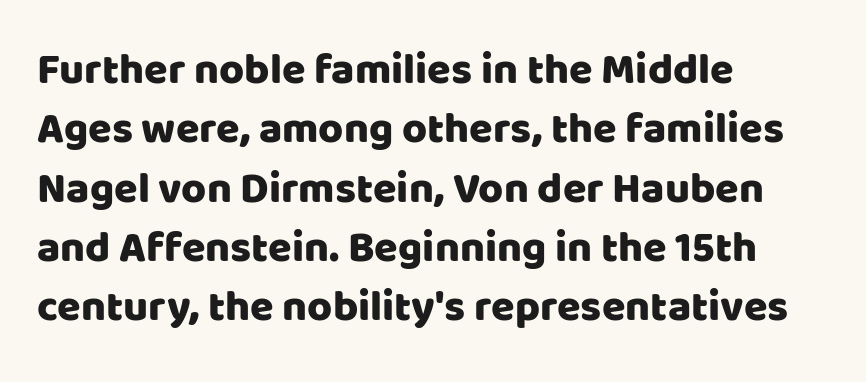
Tall strokes in this sample are plumb rather than angled. The glyphs are unaccompanied by any horizontal stroke below them. The tracking reads as untouched default to a designer's eye. The ragged edge is on the right, which tells us the setting is flush left.
